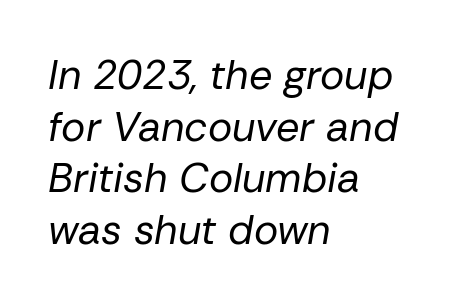
{"italic": "yes", "lean": "right", "slant_degrees": 10, "bold": "no", "weight": "regular", "width": "normal", "stroke_contrast": "low", "x_height": "medium", "monospaced": "no", "underline": "no", "align": "left", "line_spacing": "normal", "line_spacing_ratio": 1.26, "letter_spacing": "normal", "letter_spacing_em": 0.0, "glyph_px": 41}
